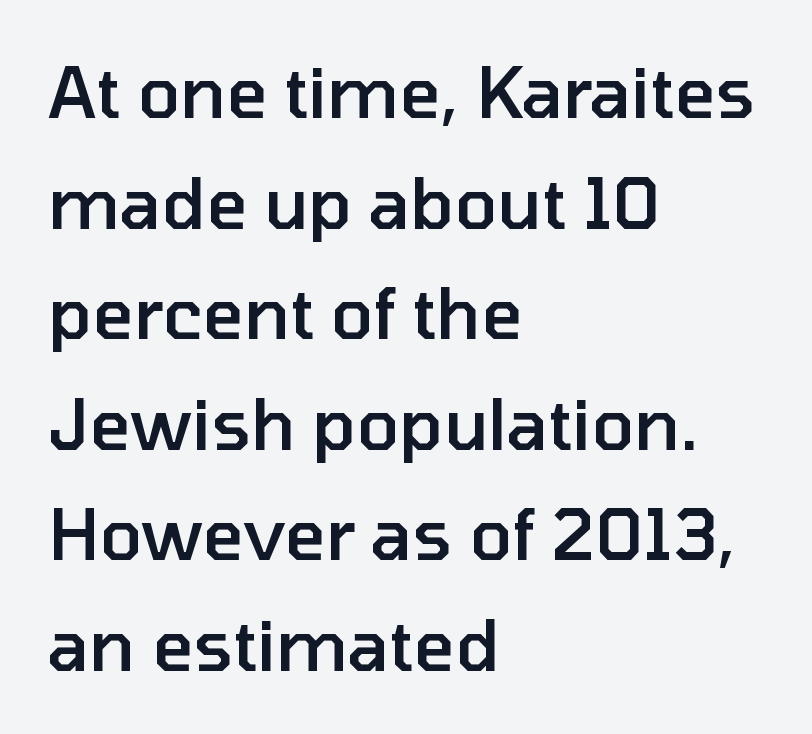
{"serif": "no", "italic": "no", "bold": "semi", "weight": "semibold", "width": "normal", "stroke_contrast": "low", "x_height": "medium", "monospaced": "no", "underline": "no", "align": "left", "line_spacing": "normal", "line_spacing_ratio": 1.58, "letter_spacing": "normal", "letter_spacing_em": 0.0, "glyph_px": 70}
